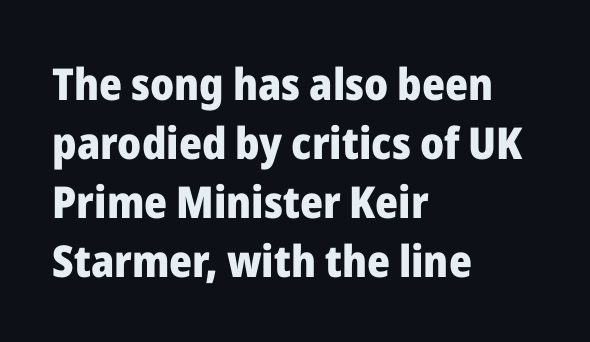
Q: Is the text bold? A: Yes.
Q: Is the text italic (slanted)? A: No, it is upright.
Q: Is the typeface a serif or a sans-serif typeface? A: Sans-serif.
Q: Is the text underlined? A: No.
Q: How is the paragraph aligned? A: Left-aligned.
Q: Is the spacing between letters normal or unusually wide? A: Normal.
Q: Is the spacing between lines tight, normal or loose? A: Normal.
Q: Width (condensed, normal, or wide)? A: Normal.
Q: Stroke contrast? A: Low.
Q: x-height? A: Medium.
Q: Monospaced? A: No.
